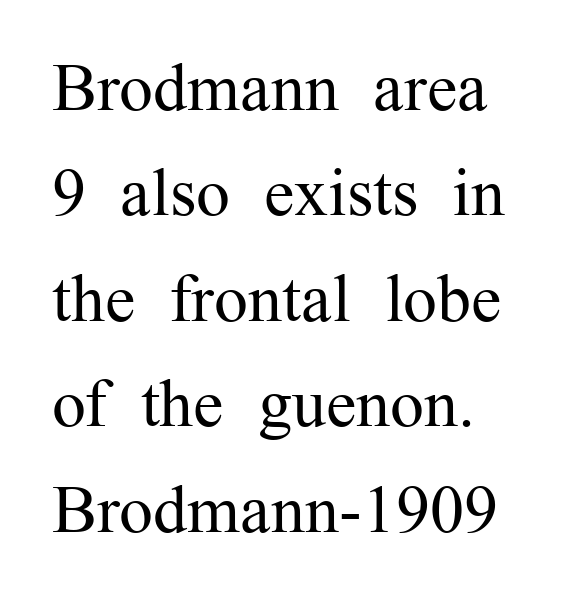
{"serif": "yes", "italic": "no", "bold": "no", "weight": "regular", "width": "normal", "stroke_contrast": "medium", "x_height": "medium", "monospaced": "no", "underline": "no", "line_spacing": "normal", "line_spacing_ratio": 1.55, "letter_spacing": "normal", "letter_spacing_em": 0.0, "glyph_px": 68}
